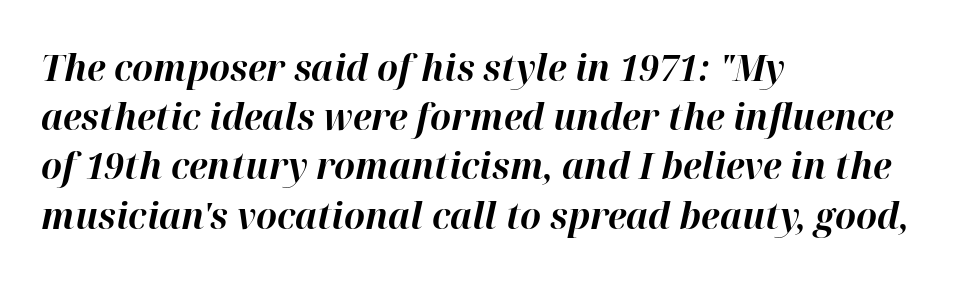
{"italic": "yes", "lean": "right", "slant_degrees": 12, "bold": "yes", "weight": "bold", "width": "normal", "stroke_contrast": "high", "x_height": "medium", "monospaced": "no", "underline": "no", "align": "left", "line_spacing": "normal", "line_spacing_ratio": 1.33, "letter_spacing": "normal", "letter_spacing_em": 0.0, "glyph_px": 37}
